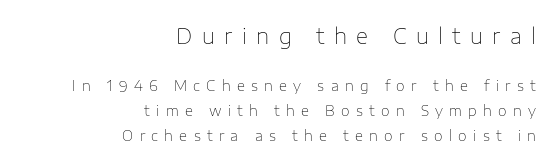
The zone under the glyphs is completely vacant. Note: larger setting up top, smaller setting below. Unlike italic type, these characters show no tilt at all. Compared with typical body copy, the letter spacing here is much looser. All the whitespace from short lines collects on the left.
